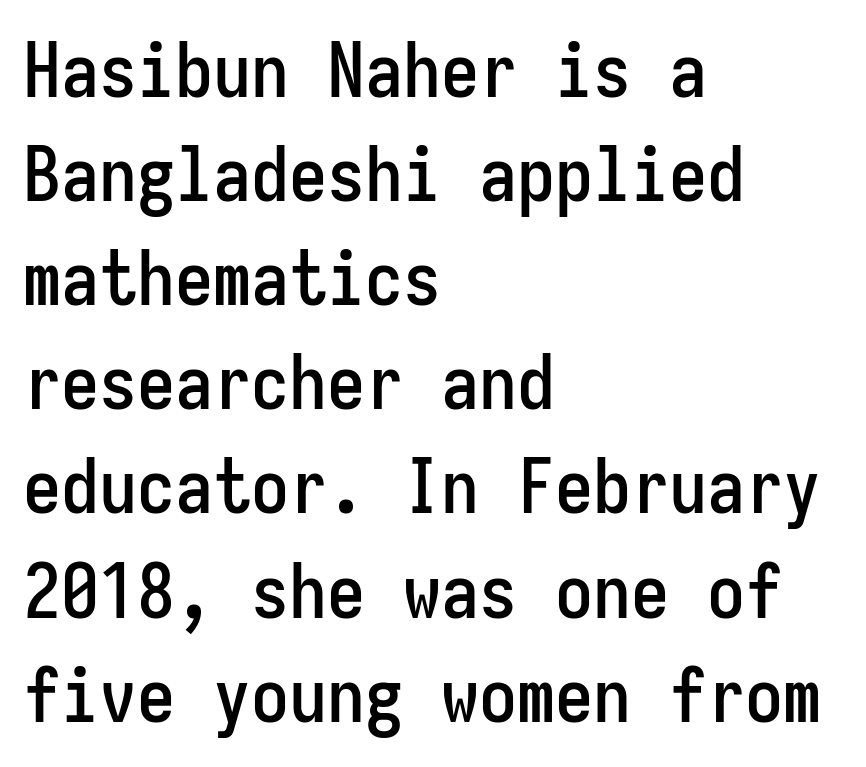
The lines in this sample share a left origin and differ only in where they stop. The specimen reads as upright at a glance. The font family rendered here belongs to the sans-serif group. Lines of text with bare space underneath. Caption: standard tracking, unaltered.
